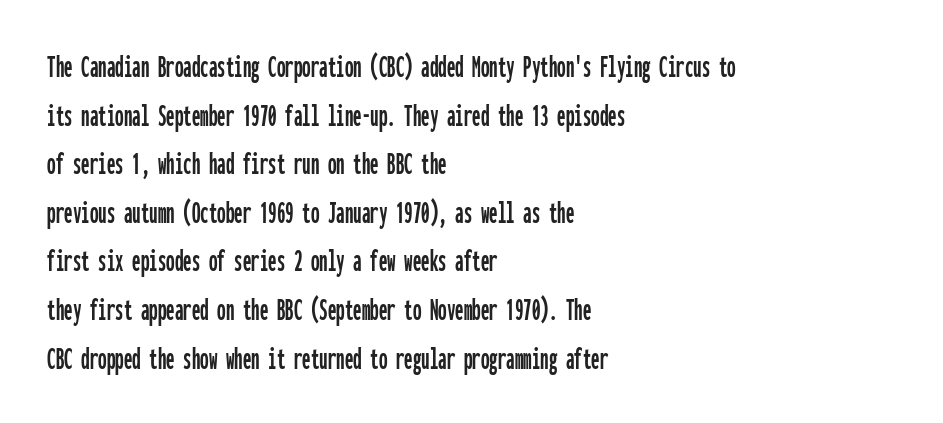
The image shows 34 px condensed sans-serif type, upright, monospaced; set left-aligned, normal line spacing (1.43x), normal letter spacing, not underlined; low stroke contrast and a medium x-height.
